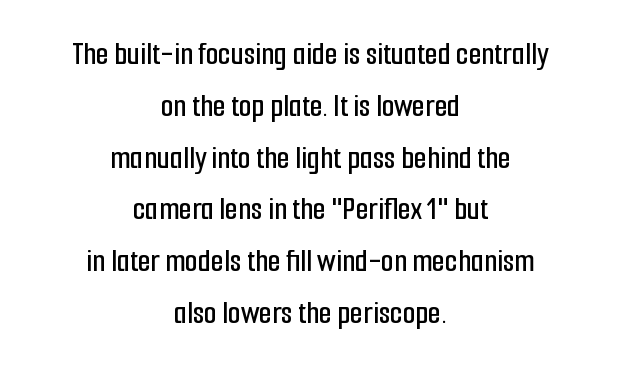
The image shows 33 px condensed sans-serif type, upright; set centered, normal line spacing (1.57x), normal letter spacing, not underlined; low stroke contrast and a medium x-height.
